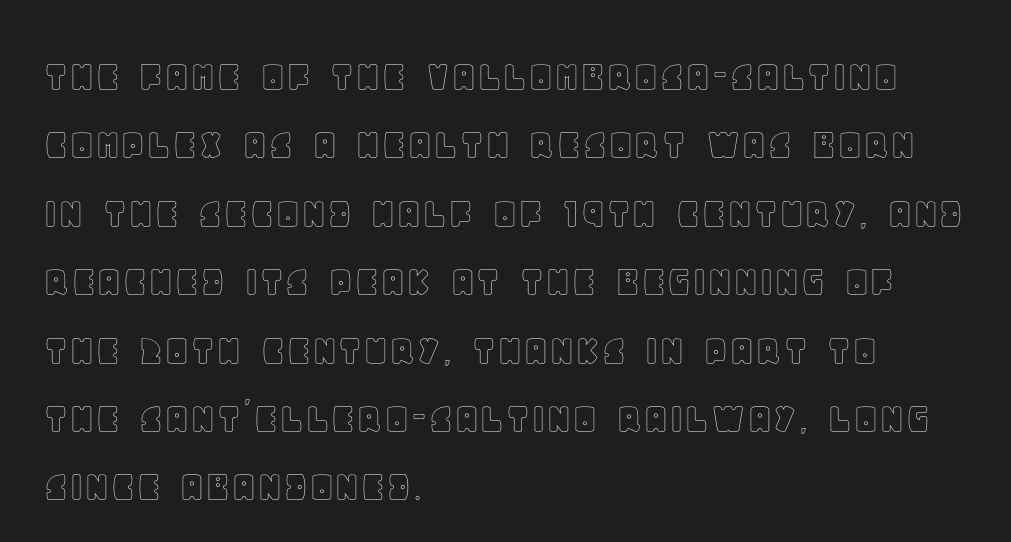
{"italic": "no", "width": "normal", "x_height": "large", "monospaced": "no", "underline": "no", "align": "left", "line_spacing": "normal", "line_spacing_ratio": 1.52, "letter_spacing": "normal", "letter_spacing_em": 0.0, "glyph_px": 45}
